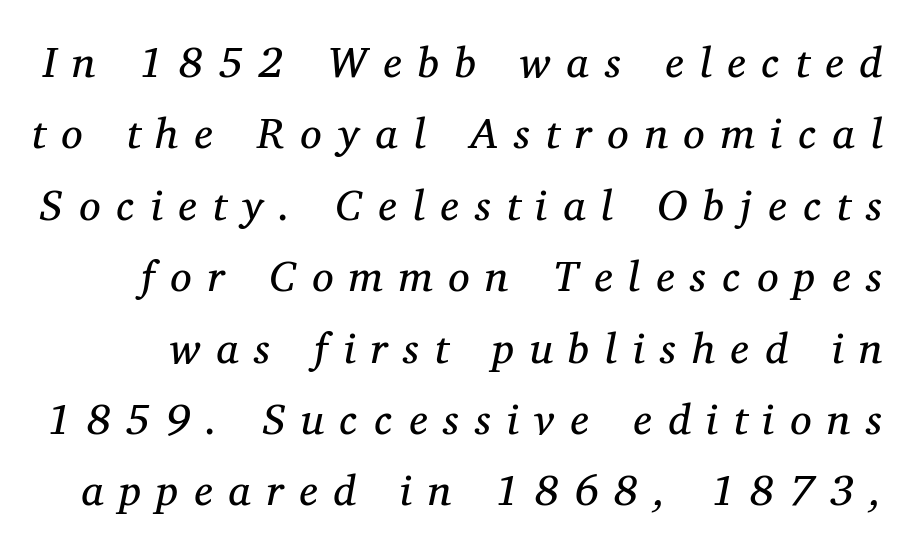
{"serif": "yes", "italic": "yes", "lean": "right", "slant_degrees": 11, "bold": "no", "weight": "regular", "width": "normal", "stroke_contrast": "medium", "x_height": "medium", "monospaced": "no", "underline": "no", "line_spacing": "normal", "line_spacing_ratio": 1.66, "letter_spacing": "wide", "letter_spacing_em": 0.37, "glyph_px": 43}
